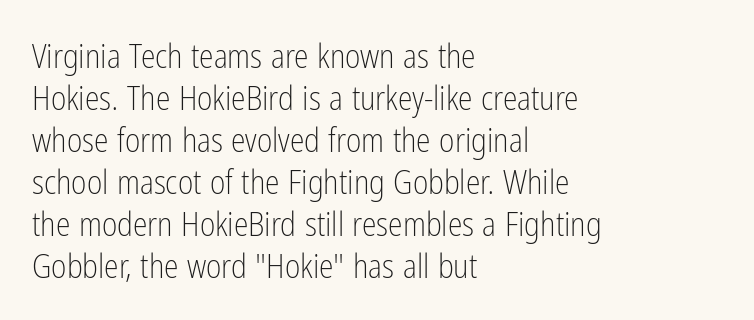
{"serif": "no", "italic": "no", "bold": "no", "weight": "light", "width": "condensed", "stroke_contrast": "low", "x_height": "medium", "monospaced": "no", "underline": "no", "align": "left", "line_spacing": "normal", "line_spacing_ratio": 1.27, "letter_spacing": "normal", "letter_spacing_em": 0.0, "glyph_px": 33}
